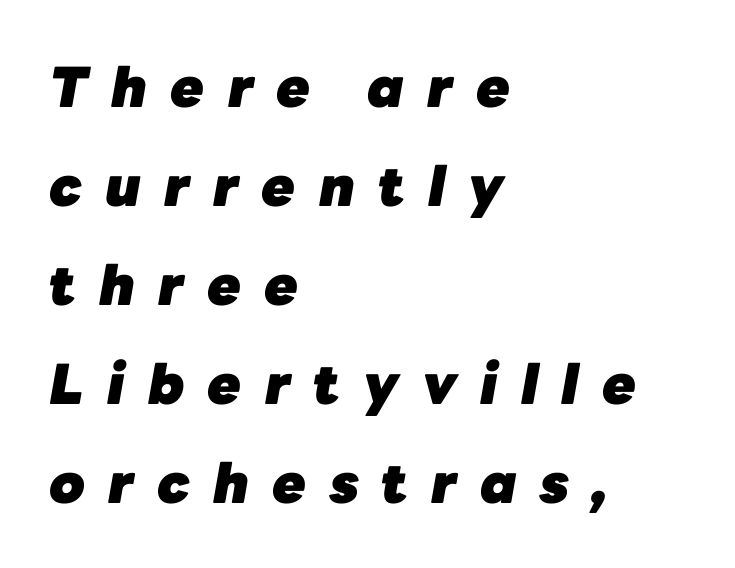
The image shows 55 px heavy type, italic (leaning right); set left-aligned, line spacing 1.8x, unusually wide letter spacing (+0.42 em), not underlined; low stroke contrast and a medium x-height.
